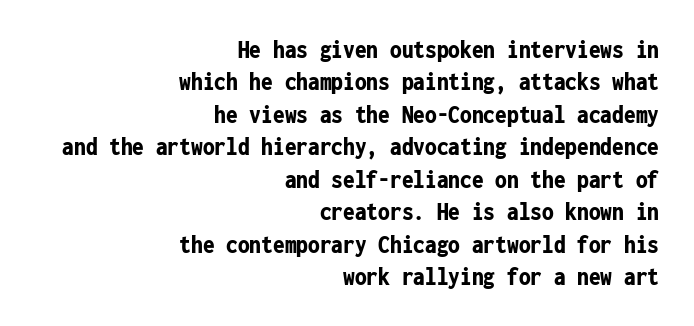
Q: Is the text bold? A: Yes.
Q: Is the text italic (slanted)? A: No, it is upright.
Q: Is the text underlined? A: No.
Q: How is the paragraph aligned? A: Right-aligned.
Q: Is the spacing between letters normal or unusually wide? A: Normal.
Q: Is the spacing between lines tight, normal or loose? A: Normal.
